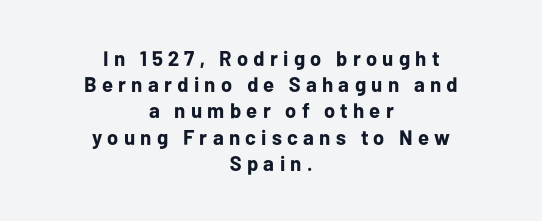
The image shows 21 px bold type, upright; set centered, normal line spacing (1.25x), unusually wide letter spacing (+0.25 em), not underlined.
